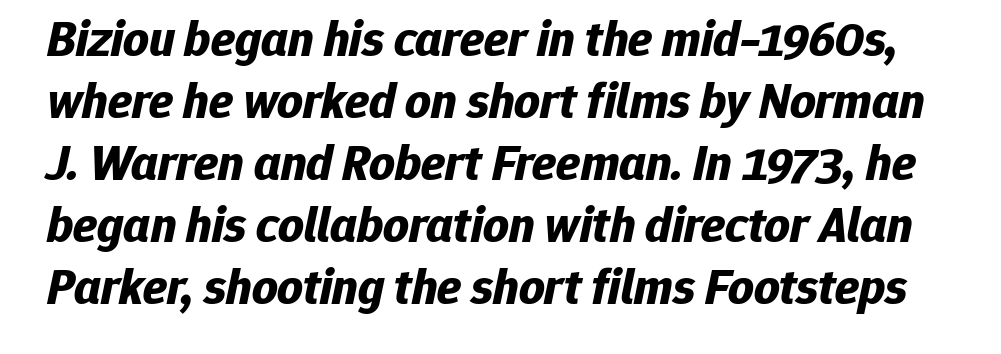
{"italic": "yes", "lean": "right", "slant_degrees": 12, "bold": "yes", "weight": "bold", "width": "normal", "stroke_contrast": "low", "x_height": "medium", "monospaced": "no", "underline": "no", "line_spacing_ratio": 1.24, "letter_spacing": "normal", "letter_spacing_em": 0.0, "glyph_px": 50}
